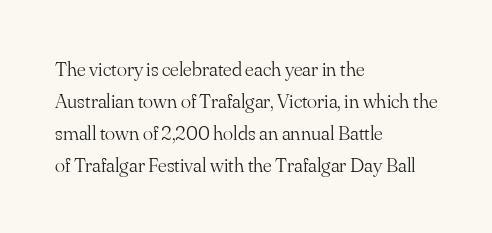
{"italic": "no", "bold": "no", "underline": "no", "align": "left", "line_spacing": "normal", "line_spacing_ratio": 1.52, "letter_spacing": "normal", "letter_spacing_em": 0.0, "glyph_px": 21}
